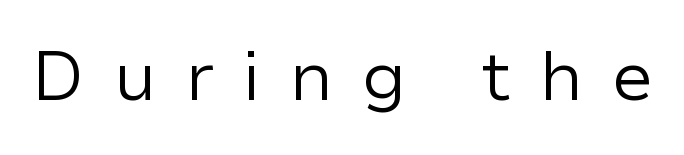
Q: Is the text bold? A: No.
Q: Is the text italic (slanted)? A: No, it is upright.
Q: Is the typeface a serif or a sans-serif typeface? A: Sans-serif.
Q: Is the text underlined? A: No.
Q: Is the spacing between letters normal or unusually wide? A: Unusually wide.
Q: Width (condensed, normal, or wide)? A: Normal.
Q: Stroke contrast? A: Low.
Q: x-height? A: Medium.
Q: Monospaced? A: No.
